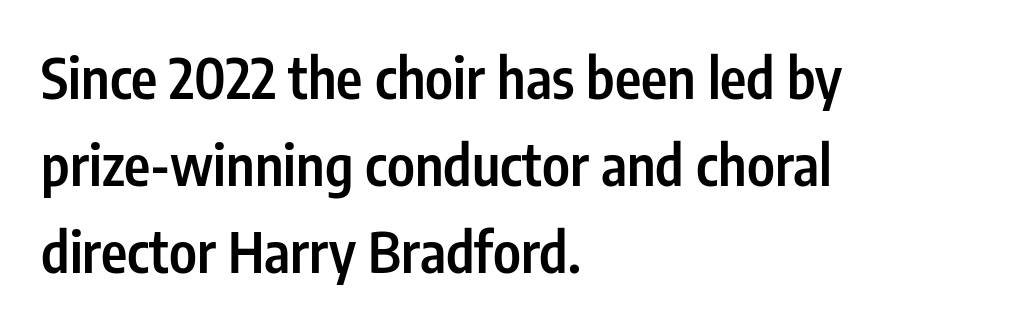
{"serif": "no", "italic": "no", "bold": "semi", "weight": "semibold", "width": "condensed", "stroke_contrast": "low", "x_height": "medium", "monospaced": "no", "underline": "no", "align": "left", "line_spacing": "normal", "line_spacing_ratio": 1.55, "letter_spacing": "normal", "letter_spacing_em": 0.0, "glyph_px": 56}
